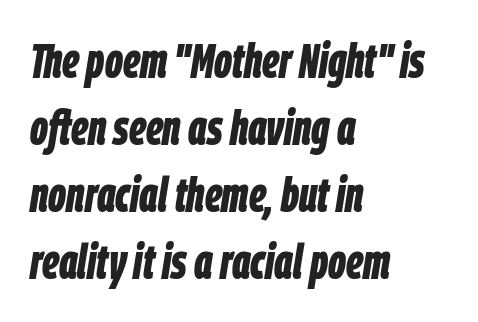
{"italic": "yes", "lean": "right", "slant_degrees": 9, "bold": "yes", "weight": "bold", "width": "condensed", "stroke_contrast": "low", "x_height": "large", "monospaced": "no", "underline": "no", "align": "left", "line_spacing": "normal", "line_spacing_ratio": 1.37, "letter_spacing": "normal", "letter_spacing_em": 0.0, "glyph_px": 49}
